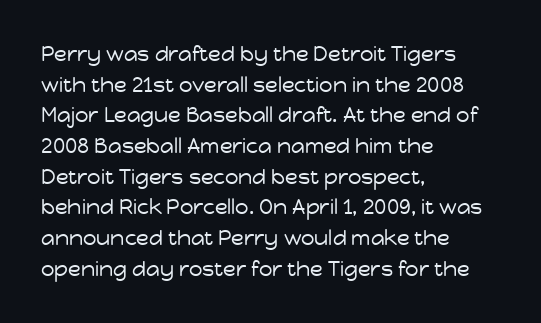
Q: Is the text bold? A: No.
Q: Is the text italic (slanted)? A: No, it is upright.
Q: Is the text underlined? A: No.
Q: How is the paragraph aligned? A: Left-aligned.
Q: Is the spacing between letters normal or unusually wide? A: Normal.
Q: Is the spacing between lines tight, normal or loose? A: Normal.
